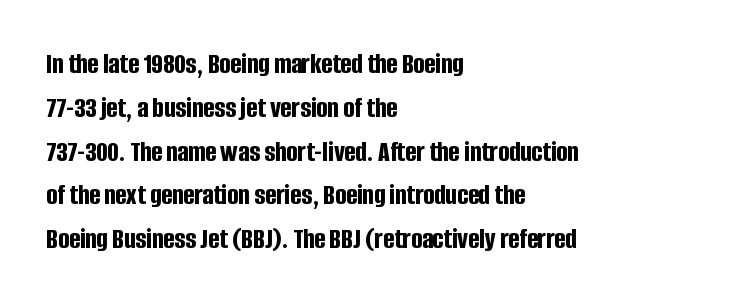
The image shows 29 px bold, condensed sans-serif type, upright; set left-aligned, normal line spacing (1.51x), normal letter spacing, not underlined; low stroke contrast and a large x-height.
